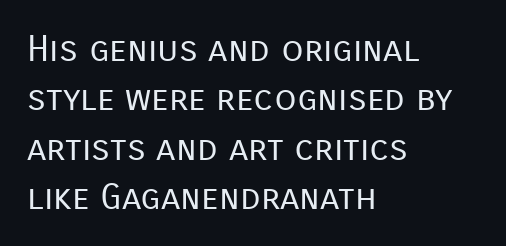
The image shows 36 px regular-weight sans-serif type, upright; set left-aligned, normal line spacing (1.37x), normal letter spacing, not underlined; low stroke contrast and a medium x-height.
